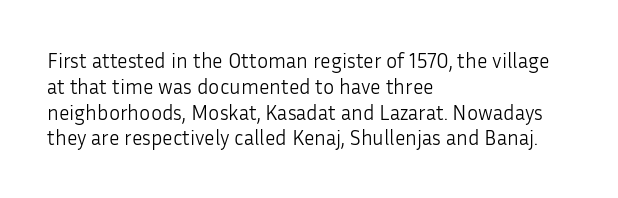
The image shows 21 px text type, upright; set left-aligned, line spacing 1.23x, normal letter spacing, not underlined.
